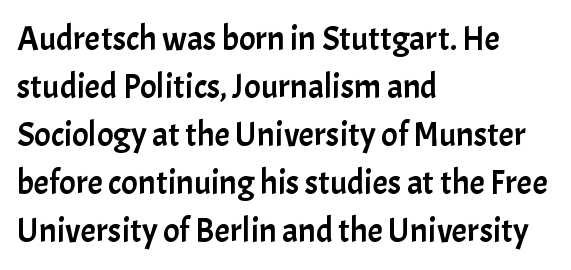
Do the characters align in a grid? No, the font is proportional. Tracking here is standard; glyphs follow each other at the usual distance. Type without underlining. Font category for this specimen: sans-serif. A student would call this left alignment; a typographer would say flush left, rag right.
